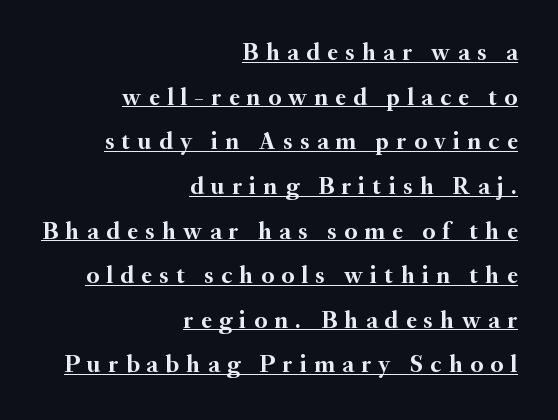
Q: Is the text bold? A: Yes.
Q: Is the text italic (slanted)? A: No, it is upright.
Q: Is the text underlined? A: Yes.
Q: How is the paragraph aligned? A: Right-aligned.
Q: Is the spacing between letters normal or unusually wide? A: Unusually wide.
